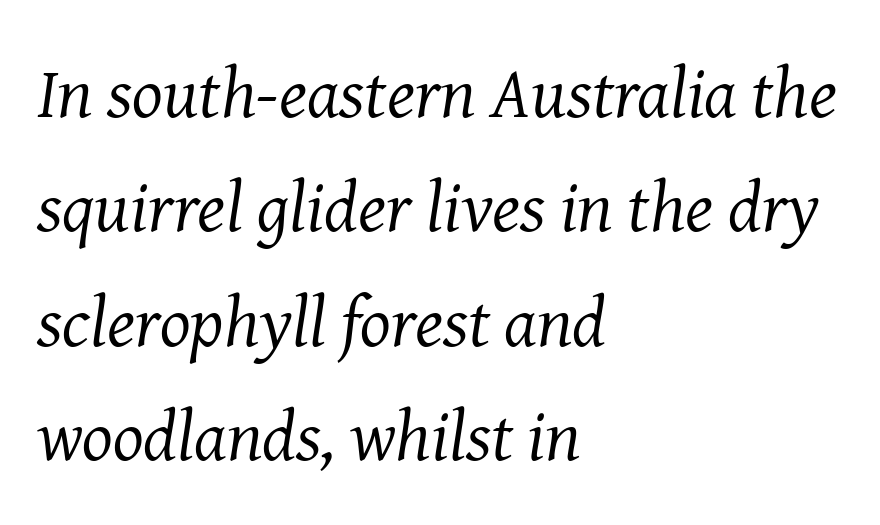
{"serif": "yes", "italic": "yes", "lean": "right", "slant_degrees": 8, "bold": "no", "weight": "regular", "width": "normal", "stroke_contrast": "medium", "x_height": "medium", "monospaced": "no", "underline": "no", "align": "left", "line_spacing": "normal", "line_spacing_ratio": 1.59, "letter_spacing": "normal", "letter_spacing_em": 0.0, "glyph_px": 72}
